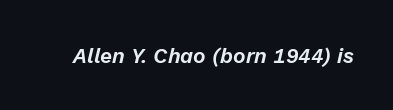
A typesetter would mark this as italic. The letterforms sit shoulder to shoulder at normal distance. Quick note: underline off.
